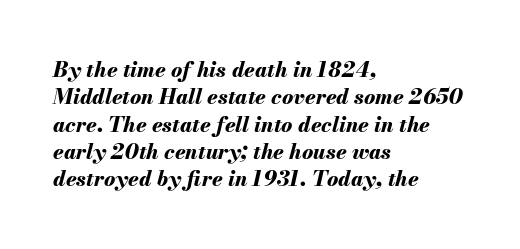
The image shows 21 px bold type, italic (leaning right); set left-aligned, normal line spacing (1.3x), normal letter spacing, not underlined.
